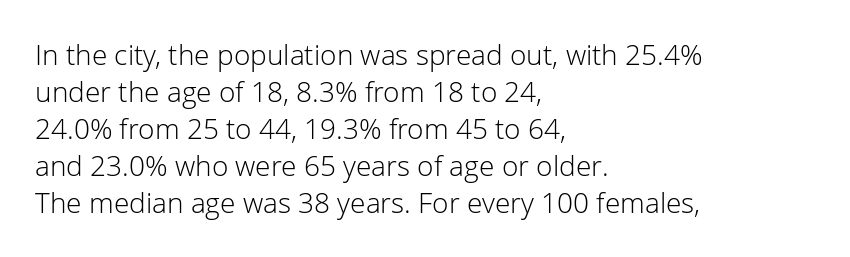
Q: Is the text bold? A: No.
Q: Is the text italic (slanted)? A: No, it is upright.
Q: Is the typeface a serif or a sans-serif typeface? A: Sans-serif.
Q: Is the text underlined? A: No.
Q: How is the paragraph aligned? A: Left-aligned.
Q: Is the spacing between letters normal or unusually wide? A: Normal.
Q: Is the spacing between lines tight, normal or loose? A: Normal.
Q: Width (condensed, normal, or wide)? A: Normal.
Q: Stroke contrast? A: Low.
Q: x-height? A: Medium.
Q: Monospaced? A: No.
